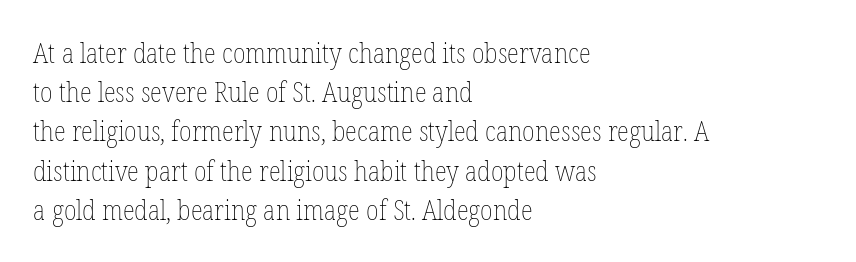
The image shows 28 px thin, condensed type, upright; set left-aligned, normal line spacing (1.4x), normal letter spacing, not underlined; low stroke contrast and a medium x-height.
